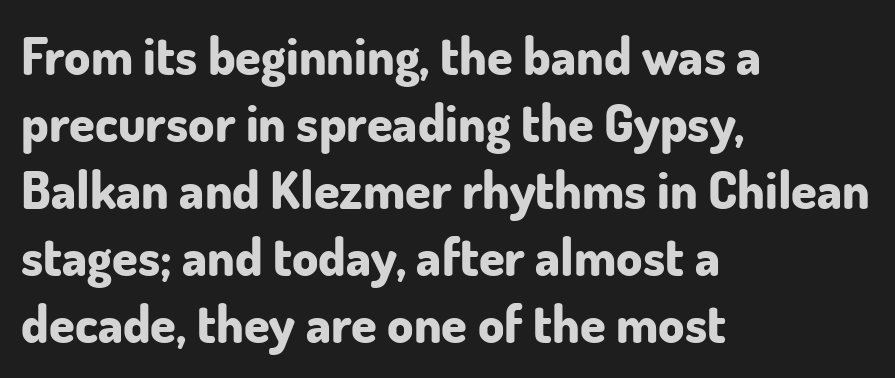
The image shows 52 px bold sans-serif type, upright; set left-aligned, normal line spacing (1.29x), normal letter spacing, not underlined; low stroke contrast and a small x-height.
